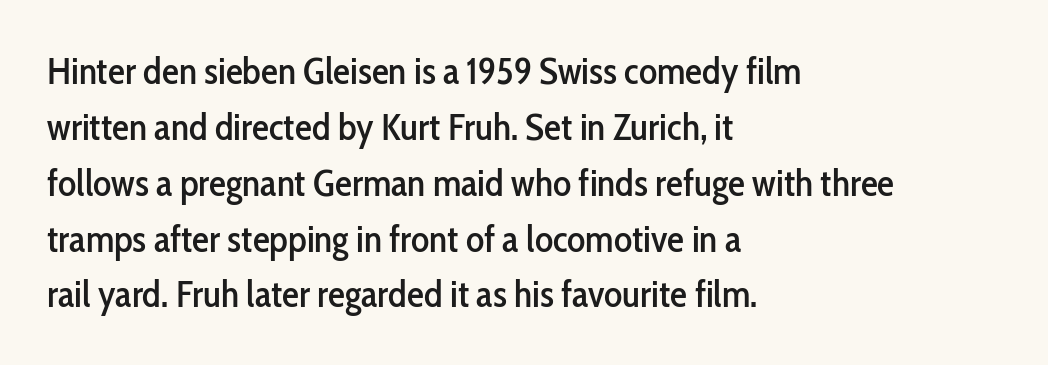
{"serif": "no", "italic": "no", "width": "condensed", "stroke_contrast": "low", "x_height": "medium", "monospaced": "no", "underline": "no", "align": "left", "line_spacing": "normal", "line_spacing_ratio": 1.47, "letter_spacing": "normal", "letter_spacing_em": 0.0, "glyph_px": 38}
